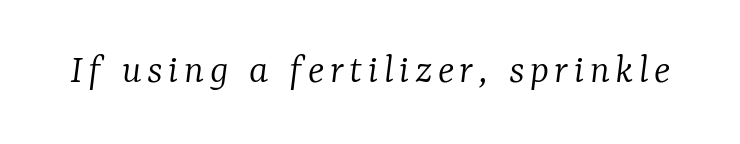
The whole block is typeset with a tilt. Note the varied advance widths — an 'i' is clearly narrower than an 'm'. Weight class: somewhere from thin through regular. Classification — serif. The area under the type is left untouched.
